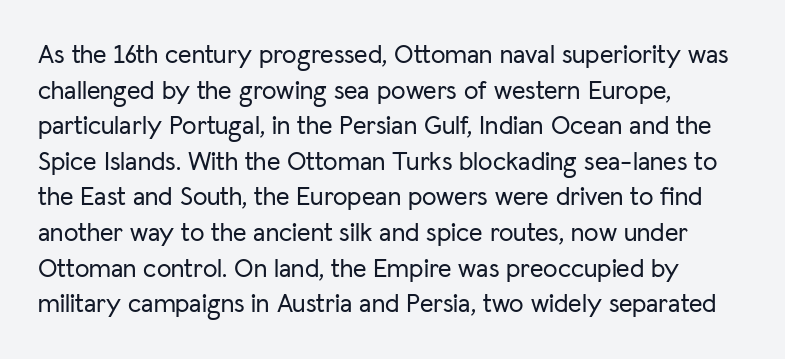
Q: Is the text italic (slanted)? A: No, it is upright.
Q: Is the text underlined? A: No.
Q: How is the paragraph aligned? A: Left-aligned.
Q: Is the spacing between letters normal or unusually wide? A: Normal.
Q: Is the spacing between lines tight, normal or loose? A: Normal.
